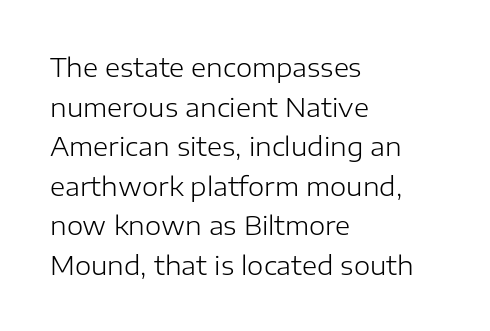
{"italic": "no", "bold": "no", "underline": "no", "align": "left", "line_spacing": "normal", "line_spacing_ratio": 1.52, "letter_spacing": "normal", "letter_spacing_em": 0.0, "glyph_px": 26}
